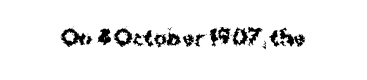
The image shows 20 px bold type, upright; set normal letter spacing, not underlined.
